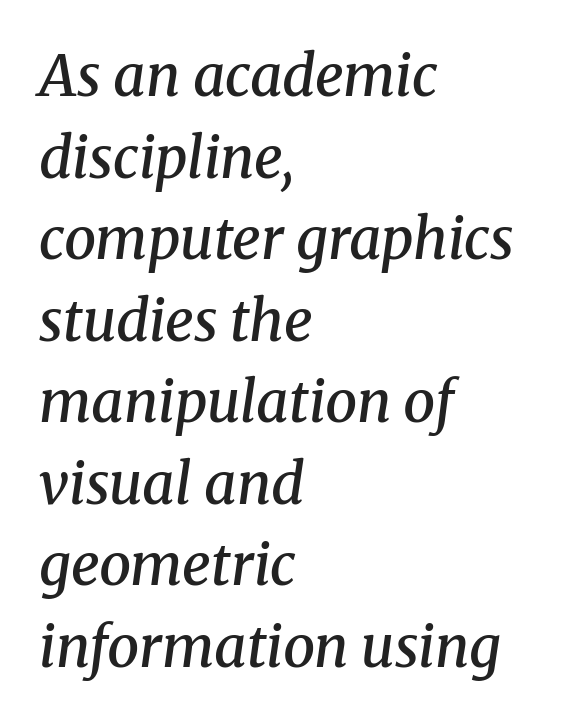
The image shows 57 px semibold serif type, italic (leaning right); set left-aligned, normal line spacing (1.43x), normal letter spacing, not underlined; medium stroke contrast and a medium x-height.
